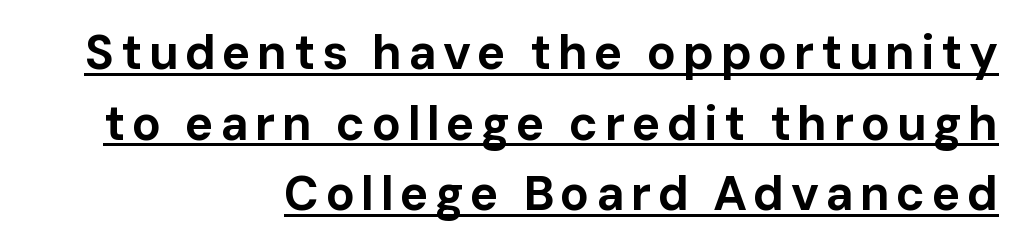
{"serif": "no", "italic": "no", "bold": "yes", "weight": "bold", "width": "normal", "stroke_contrast": "low", "x_height": "medium", "monospaced": "no", "underline": "yes", "align": "right", "line_spacing": "normal", "line_spacing_ratio": 1.47, "glyph_px": 48}
